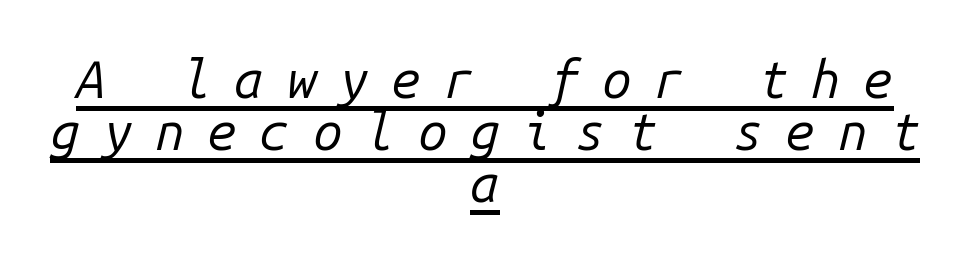
Like a heading marked for emphasis, these lines bear an underscore. The gaps between neighbouring characters are conspicuously large. The text carries the slant typical of an italic or oblique font. A typesetter would call this monospace, since all characters share one set width. The cut favours lightness, reaching ordinary text weight at its darkest. This rendering uses center alignment, leaving both contours irregular but symmetric.
